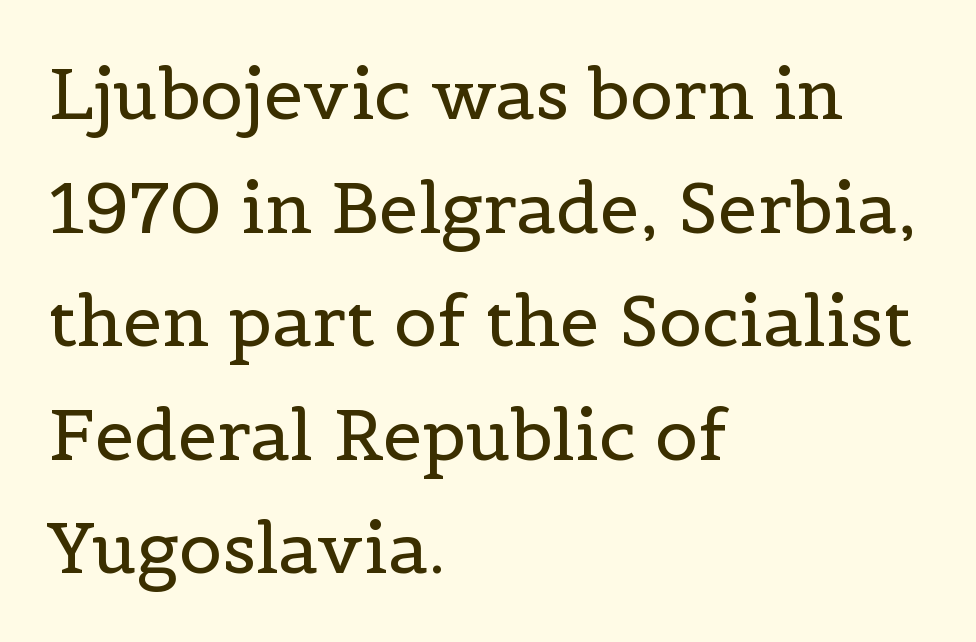
Short and long lines alike share a common starting point at left. This block has exactly the height ordinary leading produces. This is serif lettering, the kind often seen in printed books. The typography opts for an upright posture over an oblique one.
